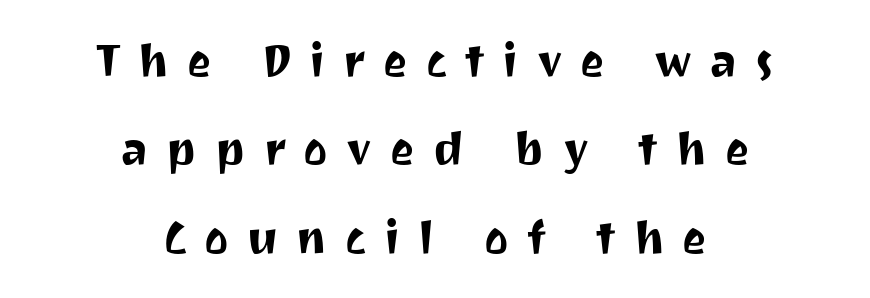
Q: Is the text italic (slanted)? A: No, it is upright.
Q: Is the typeface a serif or a sans-serif typeface? A: Sans-serif.
Q: Is the text underlined? A: No.
Q: How is the paragraph aligned? A: Centered.
Q: Is the spacing between letters normal or unusually wide? A: Unusually wide.
Q: Is the spacing between lines tight, normal or loose? A: Loose.
Q: Width (condensed, normal, or wide)? A: Normal.
Q: Stroke contrast? A: Medium.
Q: x-height? A: Medium.
Q: Monospaced? A: No.
